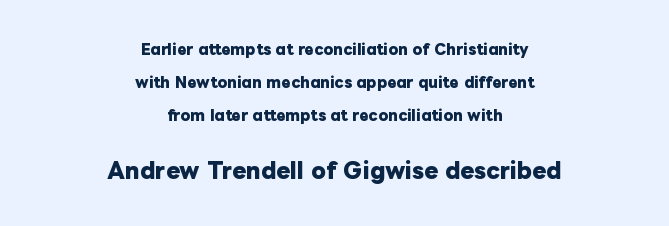
{"italic": "no", "bold": "yes", "underline": "no", "align": "center", "line_spacing": "loose", "line_spacing_ratio": 2.37, "letter_spacing": "normal", "letter_spacing_em": 0.0, "larger_block": "second", "size_ratio": 1.5, "glyph_px": 21}
